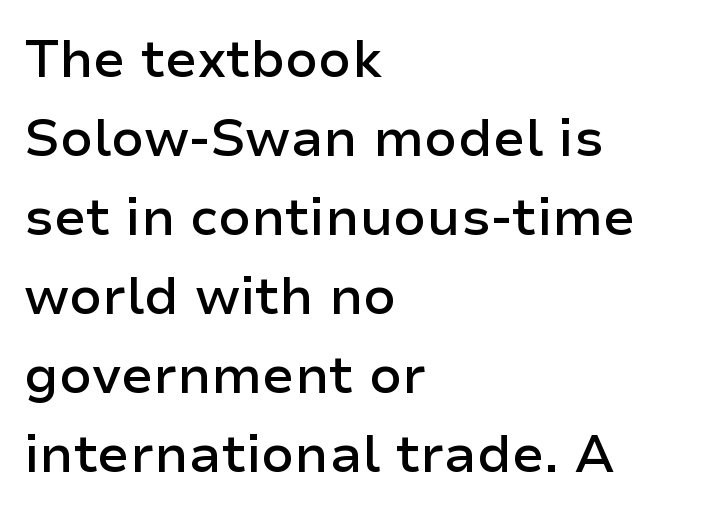
{"serif": "no", "italic": "no", "bold": "semi", "weight": "semibold", "width": "normal", "stroke_contrast": "low", "x_height": "medium", "monospaced": "no", "underline": "no", "align": "left", "line_spacing": "normal", "line_spacing_ratio": 1.52, "letter_spacing": "normal", "letter_spacing_em": 0.0, "glyph_px": 52}
